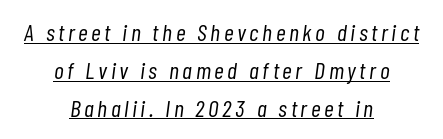
The rendering applies a slant to the glyphs. Notice how descenders clear the ascenders below comfortably — that's standard leading. A student would call this center alignment; a typographer would say set centered. Honestly, the underline is the first thing you notice here.
